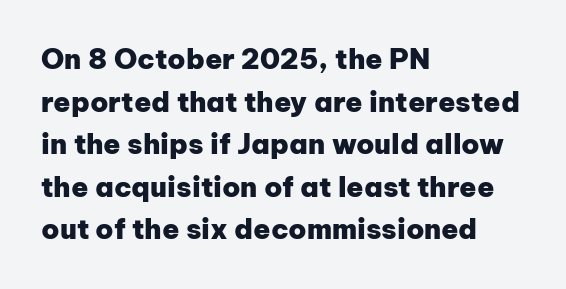
{"serif": "no", "italic": "no", "bold": "yes", "weight": "heavy", "width": "normal", "stroke_contrast": "low", "x_height": "medium", "monospaced": "no", "underline": "no", "align": "left", "line_spacing": "normal", "line_spacing_ratio": 1.52, "letter_spacing": "normal", "letter_spacing_em": 0.0, "glyph_px": 28}
